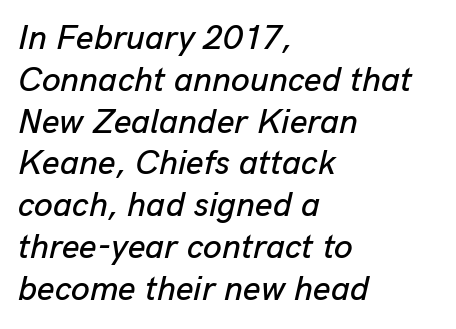
Words appear dense and cohesive because spacing is normal. Check under the words: just untouched page. The letters are slanted; this is an italic face. The passage shown is typed in a proportional face where columns would drift.
